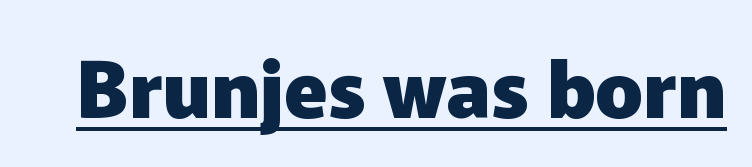
Q: Is the text bold? A: Yes.
Q: Is the text italic (slanted)? A: No, it is upright.
Q: Is the typeface a serif or a sans-serif typeface? A: Sans-serif.
Q: Is the text underlined? A: Yes.
Q: Is the spacing between letters normal or unusually wide? A: Normal.
Q: Width (condensed, normal, or wide)? A: Normal.
Q: Stroke contrast? A: Low.
Q: x-height? A: Medium.
Q: Monospaced? A: No.
